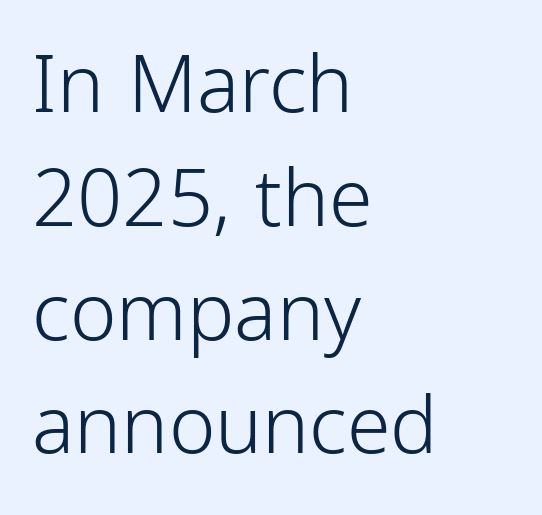
Heaviness? Minimal to ordinary, like unemphasized prose. You could not count columns in this text — the font is proportionally spaced. The rendering anchors every line to the left-hand side. This rendering employs a face without finishing strokes, i.e., a sans-serif. The area under the type is left untouched. Upright lettering throughout.
